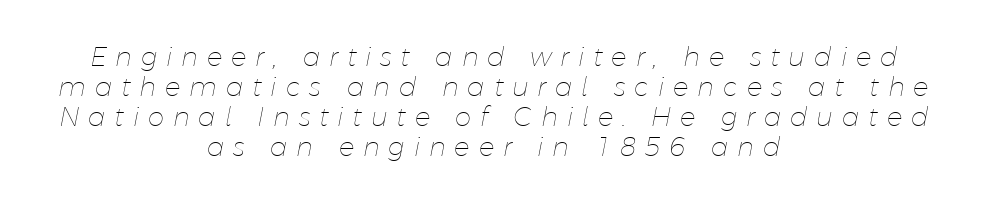
The image shows 26 px text type, italic (leaning right); set centered, tight line spacing (1.15x), unusually wide letter spacing (+0.34 em), not underlined.
